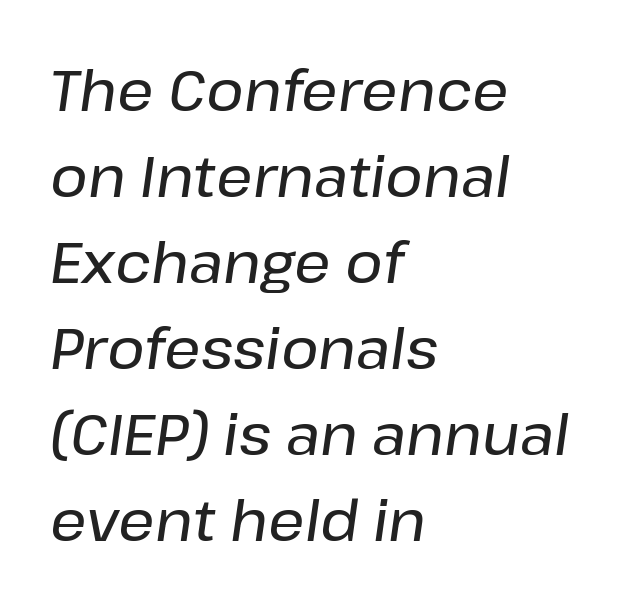
The image shows 57 px text type, italic (leaning right); set left-aligned, normal line spacing (1.51x), normal letter spacing, not underlined; low stroke contrast and a medium x-height.
